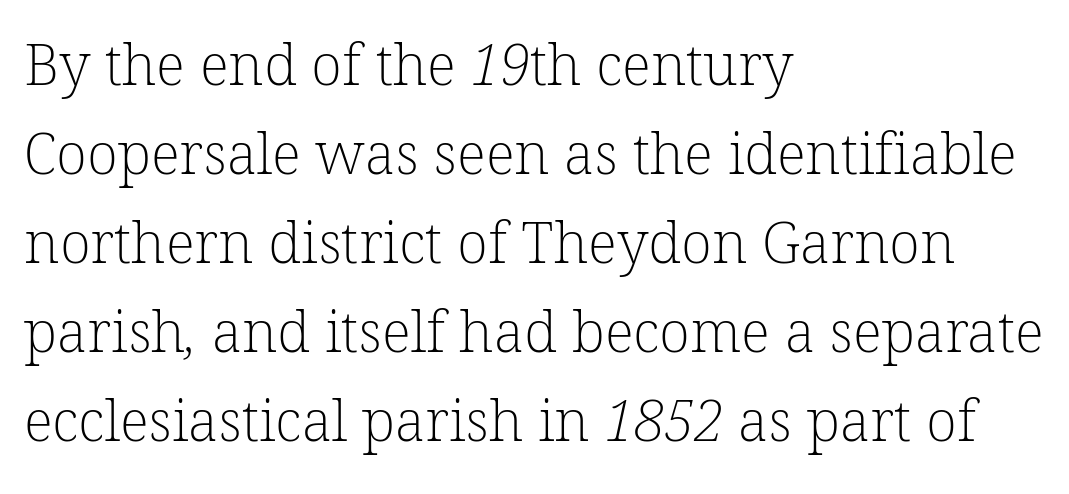
These lines are composed in type with serifs. Spacing verdict: proportional, widths tailored to each character. The line texture is even and compact thanks to regular tracking. Stem width sits at or under what a default text font uses. The setting favours the left margin, as ordinary paragraphs usually do.
